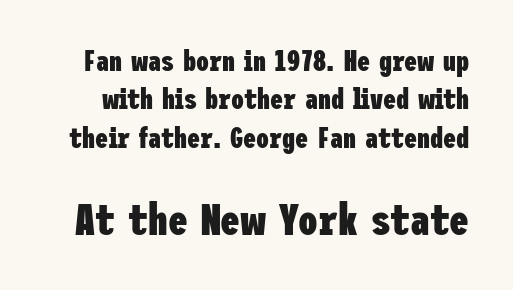
Q: Is the text bold? A: Yes.
Q: Is the text italic (slanted)? A: No, it is upright.
Q: Is the typeface a serif or a sans-serif typeface? A: Sans-serif.
Q: Is the text underlined? A: No.
Q: Is the spacing between letters normal or unusually wide? A: Normal.
Q: Is the spacing between lines tight, normal or loose? A: Normal.
Q: Which block of text is set in a larger size, the first (top) or the second (bottom)? A: The second (bottom) one.
Q: Width (condensed, normal, or wide)? A: Condensed.
Q: Stroke contrast? A: Low.
Q: x-height? A: Medium.
